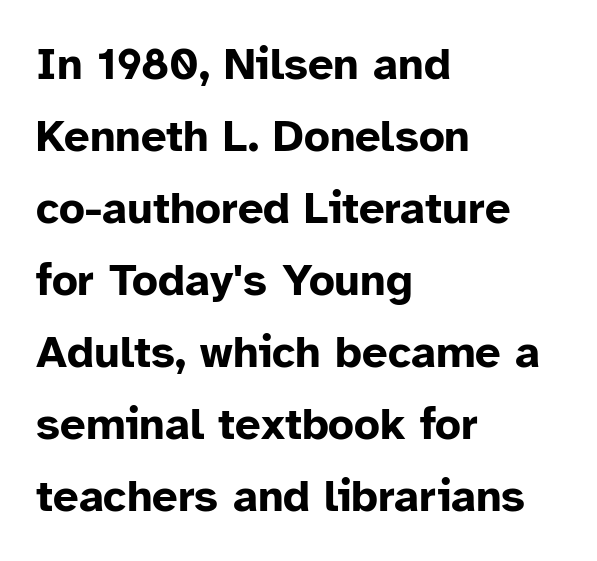
{"serif": "no", "italic": "no", "bold": "yes", "weight": "bold", "width": "normal", "stroke_contrast": "low", "x_height": "medium", "monospaced": "no", "underline": "no", "align": "left", "line_spacing": "normal", "line_spacing_ratio": 1.6, "letter_spacing": "normal", "letter_spacing_em": 0.0, "glyph_px": 45}
